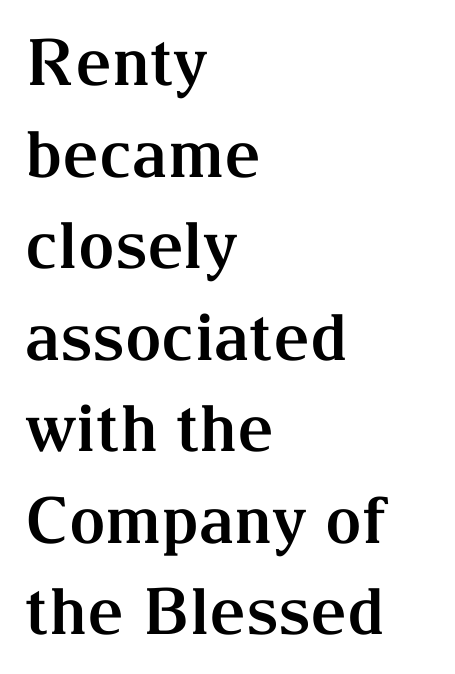
{"serif": "yes", "italic": "no", "bold": "yes", "weight": "bold", "width": "normal", "stroke_contrast": "medium", "x_height": "medium", "monospaced": "no", "underline": "no", "align": "left", "line_spacing": "normal", "line_spacing_ratio": 1.43, "letter_spacing": "normal", "letter_spacing_em": 0.0, "glyph_px": 64}
